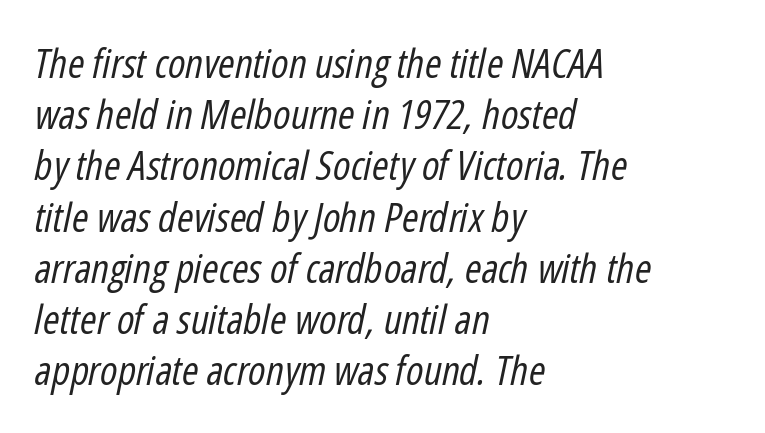
Q: Is the text bold? A: No.
Q: Is the text italic (slanted)? A: Yes, it leans right by about 12 degrees.
Q: Is the text underlined? A: No.
Q: How is the paragraph aligned? A: Left-aligned.
Q: Is the spacing between letters normal or unusually wide? A: Normal.
Q: Is the spacing between lines tight, normal or loose? A: Normal.
Q: Width (condensed, normal, or wide)? A: Condensed.
Q: Stroke contrast? A: Low.
Q: x-height? A: Medium.
Q: Monospaced? A: No.
